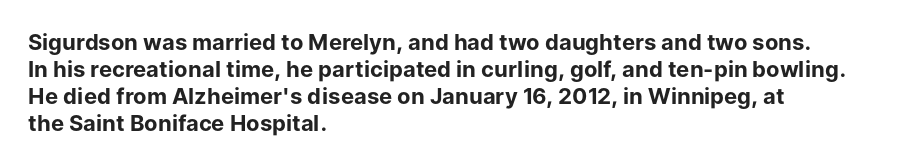
{"italic": "no", "bold": "yes", "underline": "no", "align": "left", "line_spacing_ratio": 1.22, "letter_spacing": "normal", "letter_spacing_em": 0.0, "glyph_px": 22}
